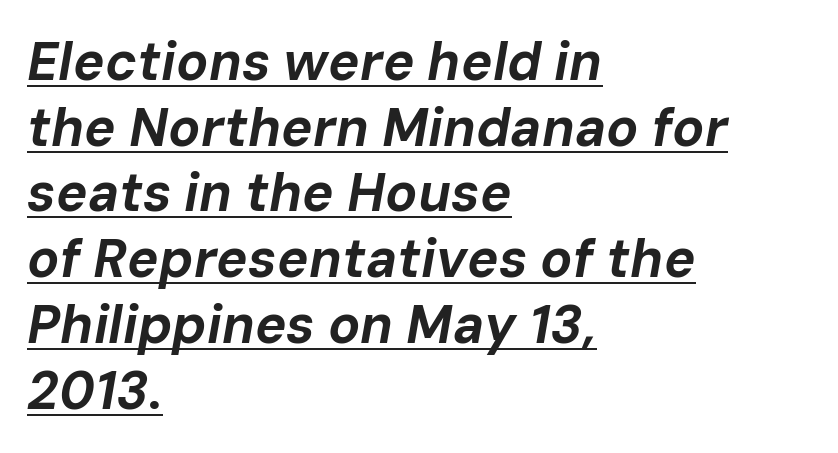
{"italic": "yes", "lean": "right", "slant_degrees": 10, "bold": "yes", "weight": "bold", "width": "normal", "stroke_contrast": "low", "x_height": "medium", "monospaced": "no", "underline": "yes", "align": "left", "line_spacing_ratio": 1.24, "letter_spacing": "normal", "letter_spacing_em": 0.0, "glyph_px": 53}
